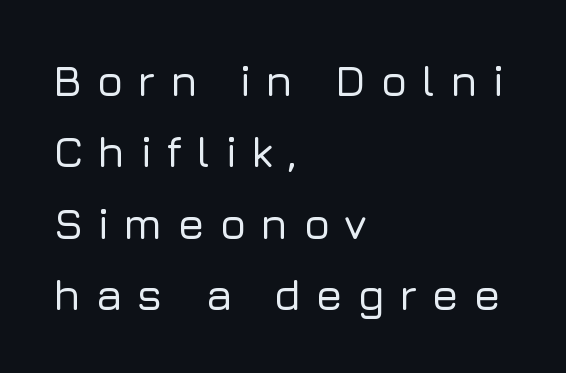
{"serif": "no", "italic": "no", "width": "normal", "stroke_contrast": "low", "x_height": "medium", "monospaced": "no", "underline": "no", "align": "left", "line_spacing": "normal", "line_spacing_ratio": 1.62, "letter_spacing": "wide", "letter_spacing_em": 0.32, "glyph_px": 44}
